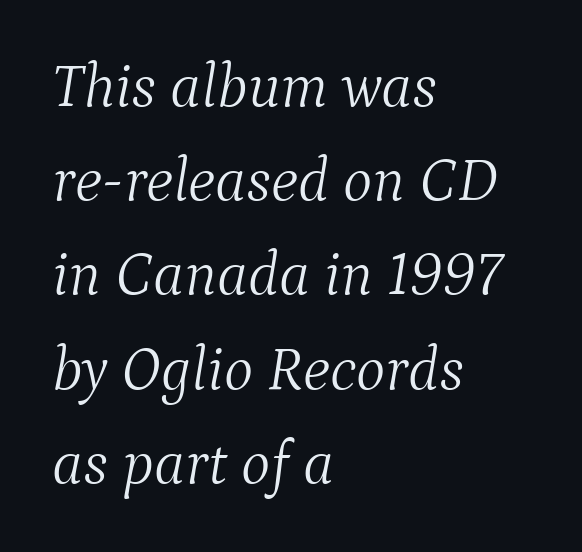
{"serif": "yes", "italic": "yes", "lean": "right", "slant_degrees": 9, "bold": "no", "weight": "light", "width": "normal", "stroke_contrast": "medium", "x_height": "medium", "monospaced": "no", "underline": "no", "align": "left", "line_spacing": "normal", "line_spacing_ratio": 1.52, "letter_spacing": "normal", "letter_spacing_em": 0.0, "glyph_px": 62}
